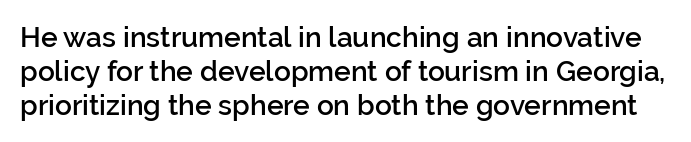
The image shows 28 px semibold sans-serif type, upright; set line spacing 1.21x, normal letter spacing, not underlined; low stroke contrast and a medium x-height.
